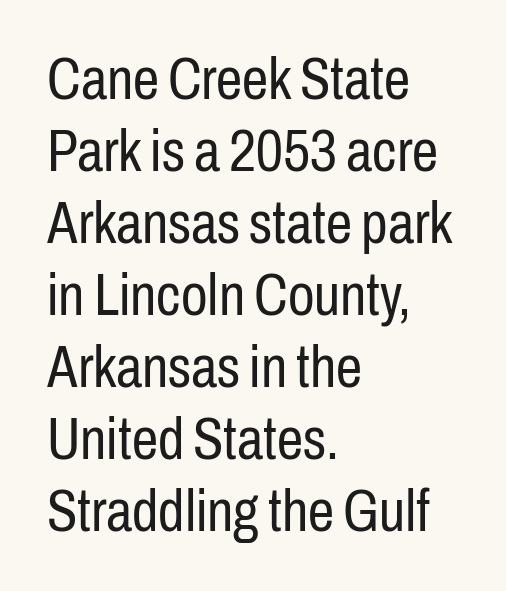
{"serif": "no", "italic": "no", "bold": "no", "weight": "regular", "width": "condensed", "stroke_contrast": "low", "x_height": "medium", "monospaced": "no", "underline": "no", "align": "left", "line_spacing_ratio": 1.22, "letter_spacing": "normal", "letter_spacing_em": 0.0, "glyph_px": 59}
